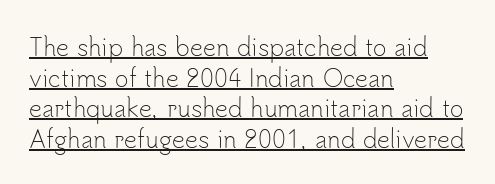
The image shows 23 px text type, upright; set left-aligned, normal line spacing (1.33x), normal letter spacing, underlined.
